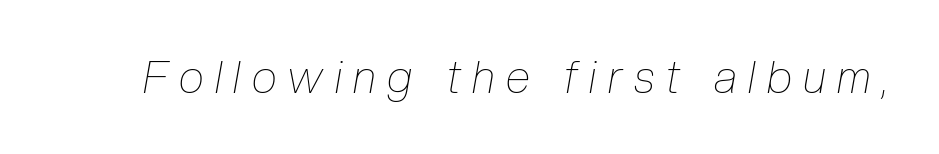
Students, note that the glyphs here are deliberately spaced far apart. Do the characters align in a grid? No, the font is proportional. A typesetter would mark this as italic. Check the space under the baseline: it is left empty.
